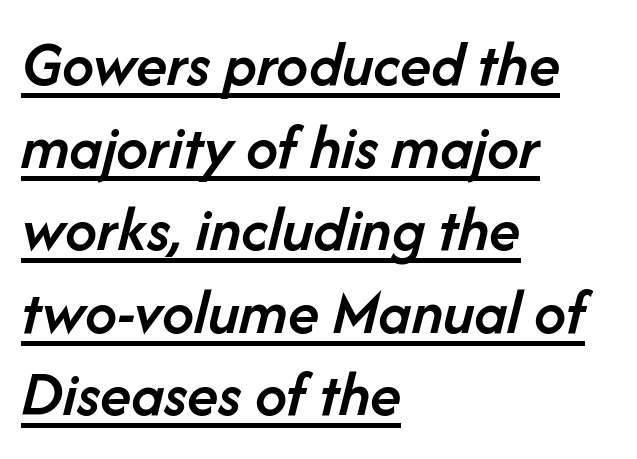
Q: Is the text bold? A: Semi-bold.
Q: Is the text italic (slanted)? A: Yes, it leans right by about 14 degrees.
Q: Is the text underlined? A: Yes.
Q: How is the paragraph aligned? A: Left-aligned.
Q: Is the spacing between letters normal or unusually wide? A: Normal.
Q: Is the spacing between lines tight, normal or loose? A: Normal.
Q: Width (condensed, normal, or wide)? A: Normal.
Q: Stroke contrast? A: Low.
Q: x-height? A: Medium.
Q: Monospaced? A: No.
